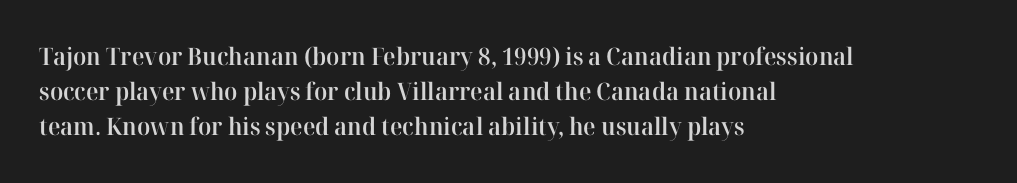
The image shows 24 px text type, upright; set left-aligned, normal line spacing (1.46x), normal letter spacing, not underlined.
